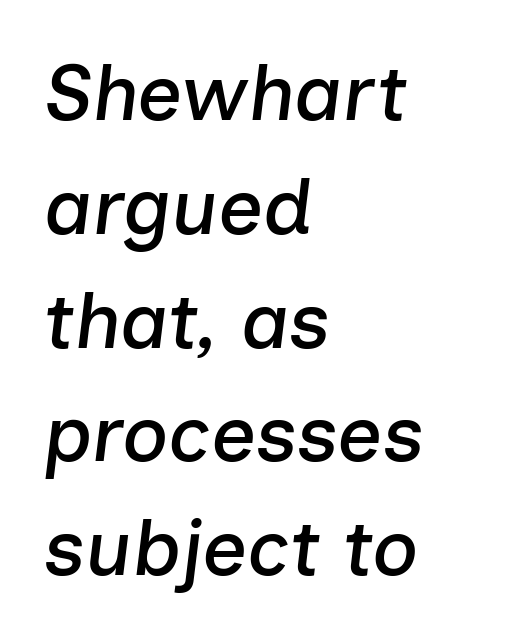
Q: Is the text italic (slanted)? A: Yes, it leans right by about 7 degrees.
Q: Is the text underlined? A: No.
Q: How is the paragraph aligned? A: Left-aligned.
Q: Is the spacing between letters normal or unusually wide? A: Normal.
Q: Is the spacing between lines tight, normal or loose? A: Normal.
Q: Width (condensed, normal, or wide)? A: Normal.
Q: Stroke contrast? A: Low.
Q: x-height? A: Medium.
Q: Monospaced? A: No.
